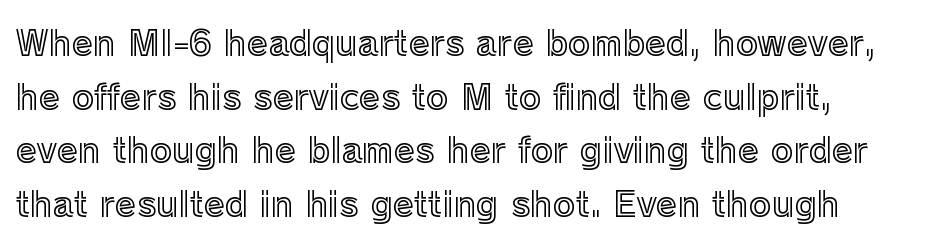
{"italic": "no", "width": "normal", "x_height": "medium", "monospaced": "no", "underline": "no", "align": "left", "line_spacing": "normal", "line_spacing_ratio": 1.58, "letter_spacing": "normal", "letter_spacing_em": 0.0, "glyph_px": 34}
